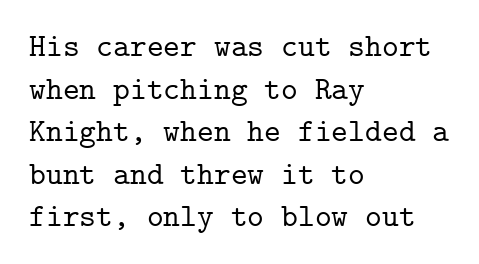
Q: Is the text italic (slanted)? A: No, it is upright.
Q: Is the typeface a serif or a sans-serif typeface? A: Serif.
Q: Is the text underlined? A: No.
Q: How is the paragraph aligned? A: Left-aligned.
Q: Is the spacing between letters normal or unusually wide? A: Normal.
Q: Is the spacing between lines tight, normal or loose? A: Normal.
Q: Width (condensed, normal, or wide)? A: Normal.
Q: Stroke contrast? A: Low.
Q: x-height? A: Medium.
Q: Monospaced? A: Yes.
